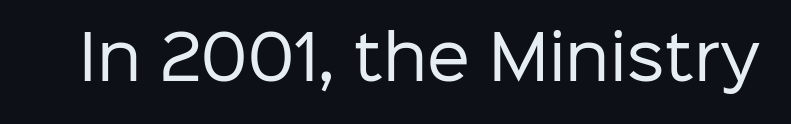
{"serif": "no", "italic": "no", "bold": "no", "weight": "regular", "width": "normal", "stroke_contrast": "low", "x_height": "medium", "monospaced": "no", "underline": "no", "letter_spacing": "normal", "letter_spacing_em": 0.0, "glyph_px": 61}
